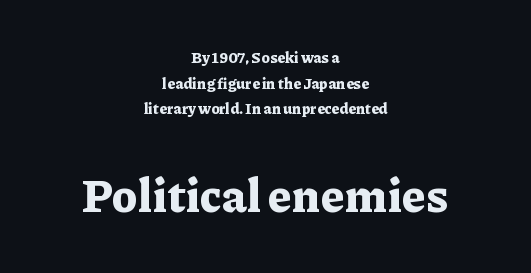
{"serif": "yes", "italic": "no", "bold": "yes", "weight": "bold", "width": "normal", "stroke_contrast": "low", "x_height": "medium", "monospaced": "no", "underline": "no", "align": "center", "line_spacing_ratio": 1.71, "letter_spacing": "normal", "letter_spacing_em": 0.0, "larger_block": "second", "size_ratio": 3.07, "glyph_px": 46}
